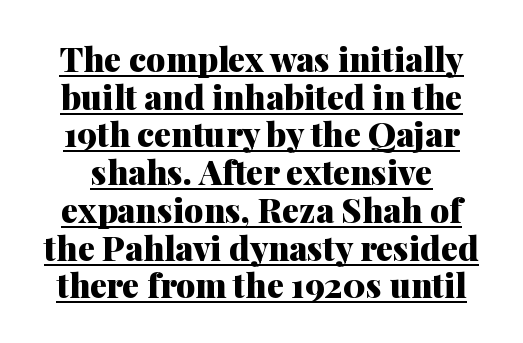
Tracking here is standard; glyphs follow each other at the usual distance. This is underlined copy, the kind a proofreader might mark for attention. Is the type bold? Yes — the strokes are clearly thick and heavy. The typography opts for an upright posture over an oblique one. The vertical gap from one line to the next is small. Unlike a clean sans, this face finishes its strokes with serifs.
